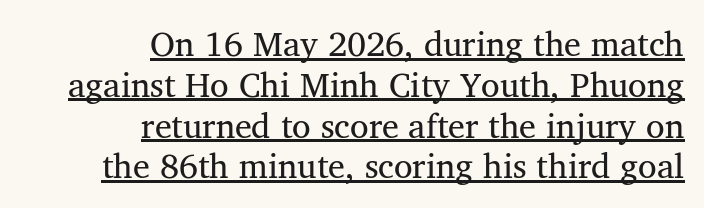
The image shows 34 px serif type; set right-aligned, line spacing 1.2x, normal letter spacing, underlined; medium stroke contrast and a medium x-height.
